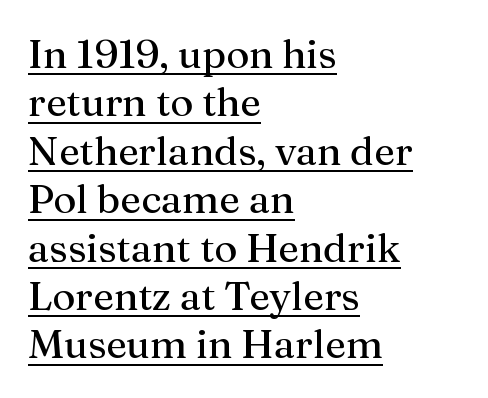
The image shows 40 px regular-weight serif type, upright; set left-aligned, line spacing 1.21x, normal letter spacing, underlined; medium stroke contrast and a medium x-height.
